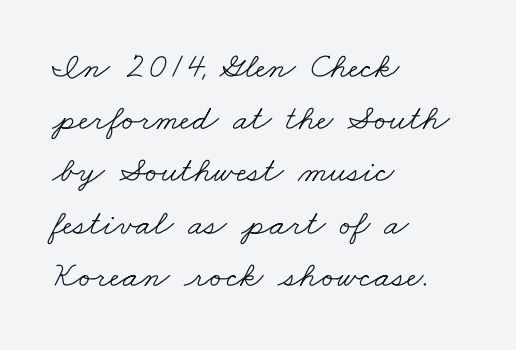
Q: Is the text bold? A: No.
Q: Is the typeface a serif or a sans-serif typeface? A: Serif.
Q: Is the text underlined? A: No.
Q: How is the paragraph aligned? A: Left-aligned.
Q: Is the spacing between letters normal or unusually wide? A: Normal.
Q: Is the spacing between lines tight, normal or loose? A: Normal.
Q: Width (condensed, normal, or wide)? A: Wide.
Q: Stroke contrast? A: Low.
Q: x-height? A: Small.
Q: Monospaced? A: No.
